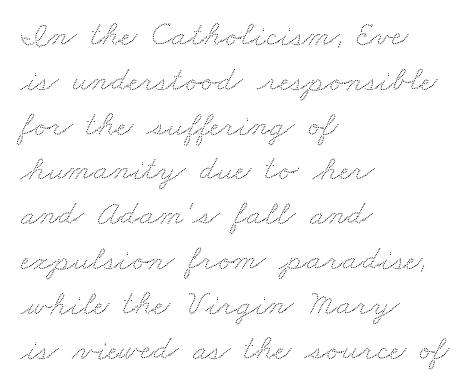
{"width": "wide", "stroke_contrast": "low", "x_height": "small", "monospaced": "no", "underline": "no", "align": "left", "line_spacing": "normal", "line_spacing_ratio": 1.28, "letter_spacing": "normal", "letter_spacing_em": 0.0, "glyph_px": 35}
